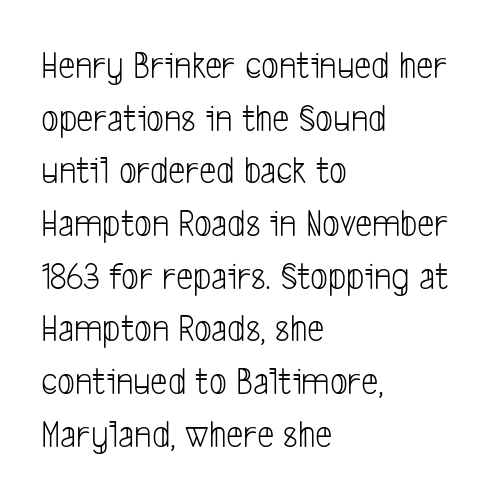
The image shows 39 px light, condensed sans-serif type; set left-aligned, normal line spacing (1.35x), normal letter spacing, not underlined; low stroke contrast and a medium x-height.
